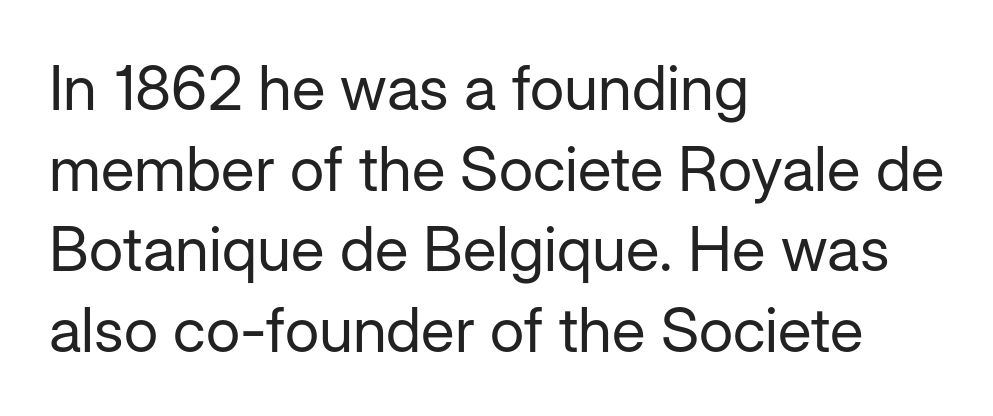
The image shows 62 px regular-weight sans-serif type, upright; set left-aligned, normal line spacing (1.3x), normal letter spacing, not underlined; low stroke contrast and a medium x-height.
